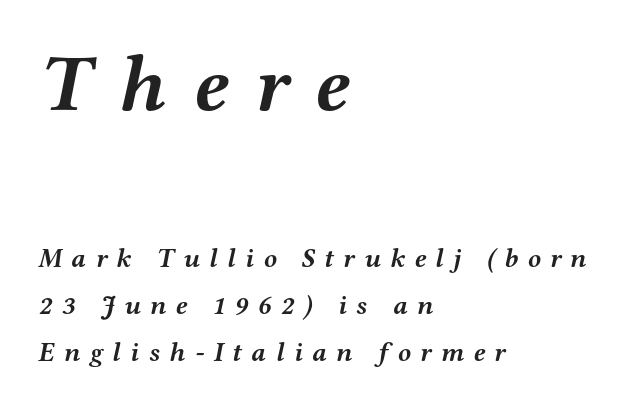
The image shows 80 px semibold, wide serif type, italic (leaning right); set left-aligned, line spacing 1.75x, unusually wide letter spacing (+0.34 em), not underlined; the first (top) block is 2.96x larger; medium stroke contrast and a medium x-height.
